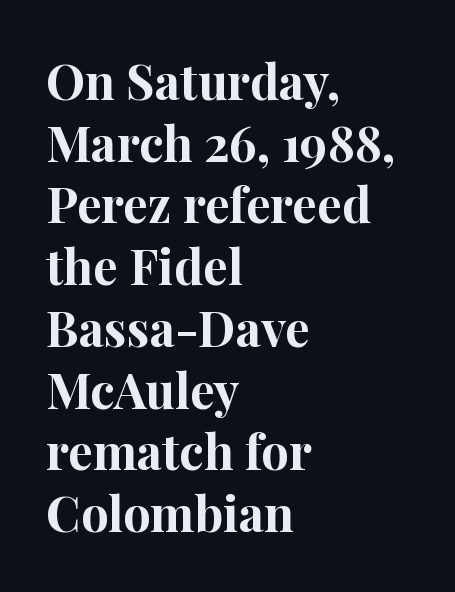
These words are printed bold, with thick strokes throughout. The line texture is even and compact thanks to regular tracking. The rendering anchors every line to the left-hand side. Every character sits straight up, as roman type does. Serifs: yes, visible at the terminals of the letterforms. This sample has the flowing, uneven cadence of proportional lettering.
